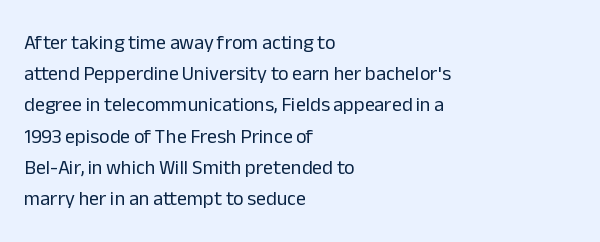
Between one letter and the next there's only the usual sliver of space. Letters rest on an invisible, unmarked baseline. Does the copy run flush right? No — it runs flush left. Nothing heavy about these letters — not bold at all.
